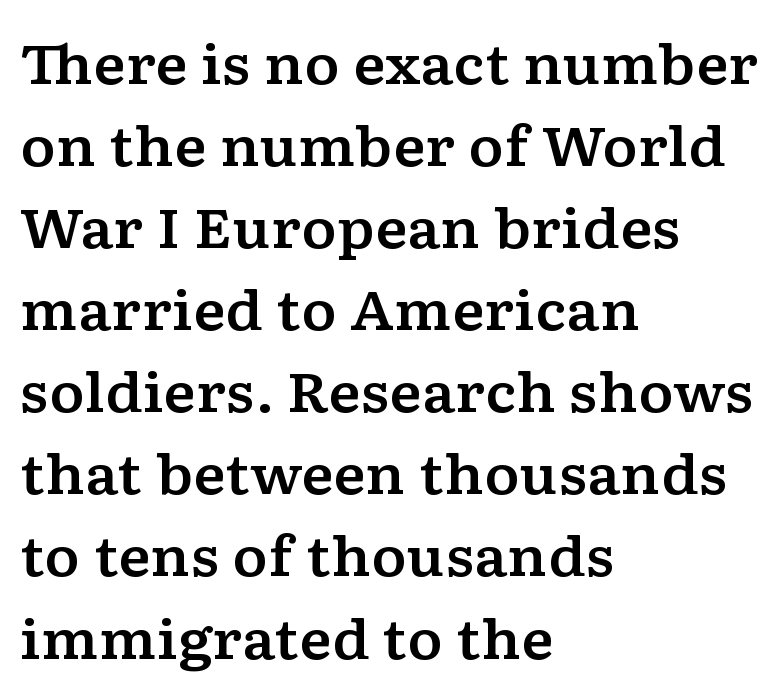
The image shows 54 px wide serif type, upright; set left-aligned, normal line spacing (1.52x), normal letter spacing, not underlined; low stroke contrast and a medium x-height.
